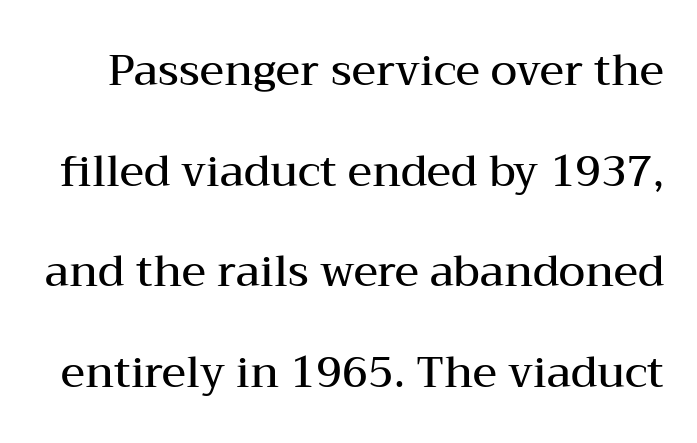
Old-style or modern, the face here clearly has serifs. The foot of each line stays bare and open. A typesetter would mark this as roman, not italic. The passage shown is typed in a proportional face where columns would drift.
